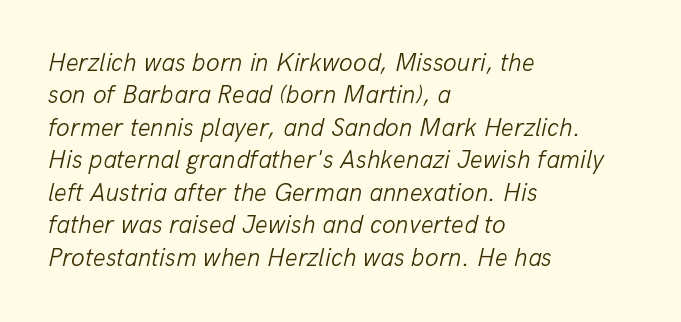
The vertical gap from one line to the next is medium. The rendering applies a slant to the glyphs. Short and long lines alike share a common starting point at left. No heavy texture on the line: the type isn't bold. Any mark beneath the type? The region is blank.
